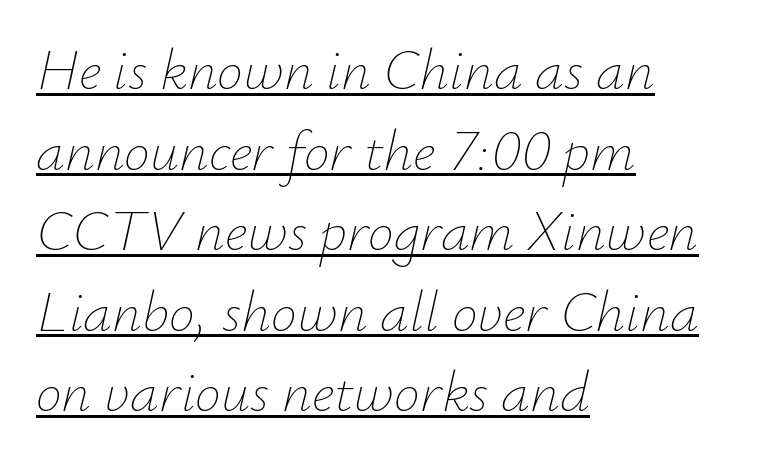
Q: Is the text bold? A: No.
Q: Is the text italic (slanted)? A: Yes, it leans right by about 12 degrees.
Q: Is the text underlined? A: Yes.
Q: How is the paragraph aligned? A: Left-aligned.
Q: Is the spacing between letters normal or unusually wide? A: Normal.
Q: Is the spacing between lines tight, normal or loose? A: Normal.
Q: Width (condensed, normal, or wide)? A: Normal.
Q: Stroke contrast? A: Low.
Q: x-height? A: Small.
Q: Monospaced? A: No.
